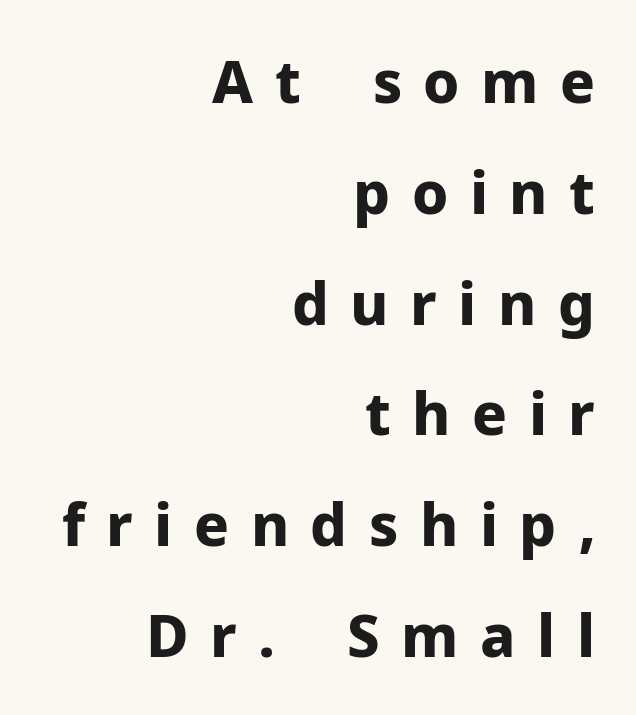
{"serif": "no", "italic": "no", "bold": "yes", "weight": "bold", "width": "normal", "stroke_contrast": "low", "x_height": "medium", "monospaced": "no", "underline": "no", "align": "right", "line_spacing": "loose", "line_spacing_ratio": 1.91, "letter_spacing": "wide", "letter_spacing_em": 0.37, "glyph_px": 58}
